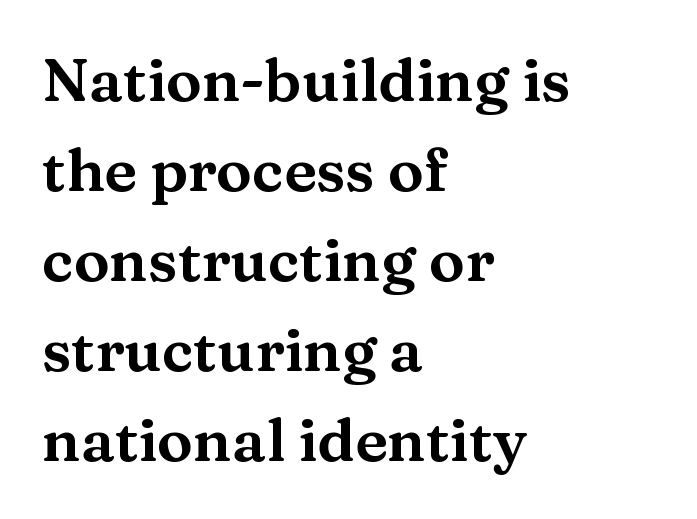
{"serif": "yes", "italic": "no", "width": "wide", "stroke_contrast": "medium", "x_height": "medium", "monospaced": "no", "underline": "no", "align": "left", "line_spacing": "normal", "line_spacing_ratio": 1.5, "letter_spacing": "normal", "letter_spacing_em": 0.0, "glyph_px": 60}
